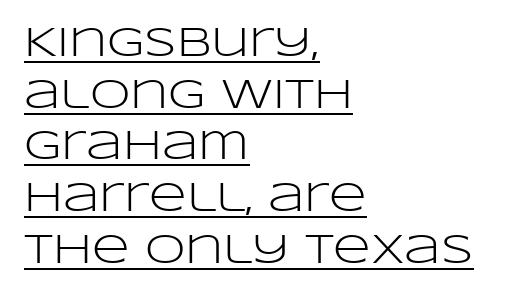
Think of a printed novel: that variable character pitch is what you see here. Glance below the letters and you will spot a drawn line. Here the glyphs are tracked normally, forming tight word shapes. The passage shown is not bold in any degree. Typographically, this falls in the sans-serif category. This is roman type, the default non-slanted kind.
